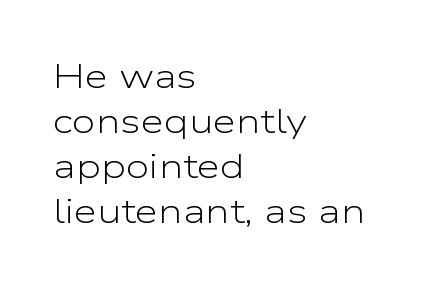
{"serif": "no", "italic": "no", "bold": "no", "weight": "light", "width": "wide", "stroke_contrast": "low", "x_height": "medium", "monospaced": "no", "underline": "no", "align": "left", "line_spacing": "normal", "line_spacing_ratio": 1.32, "letter_spacing": "normal", "letter_spacing_em": 0.0, "glyph_px": 34}
